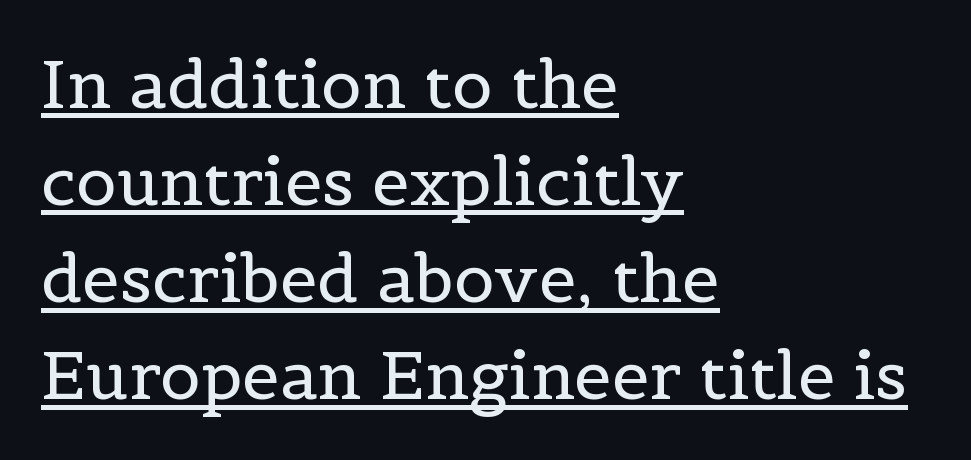
{"serif": "yes", "italic": "no", "bold": "no", "weight": "regular", "width": "normal", "x_height": "medium", "monospaced": "no", "underline": "yes", "align": "left", "line_spacing": "normal", "line_spacing_ratio": 1.45, "letter_spacing": "normal", "letter_spacing_em": 0.0, "glyph_px": 67}
